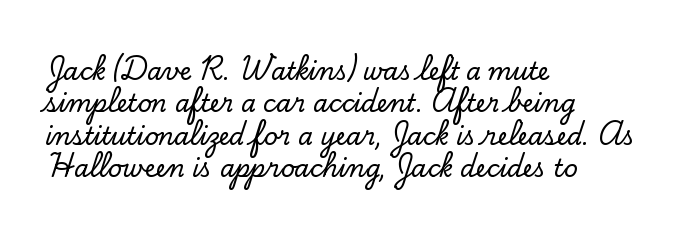
The image shows 24 px text type; set left-aligned, normal line spacing (1.35x), normal letter spacing, not underlined.
